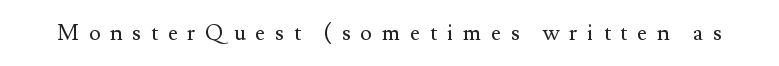
{"italic": "no", "bold": "no", "underline": "no", "letter_spacing": "wide", "letter_spacing_em": 0.44, "glyph_px": 22}
